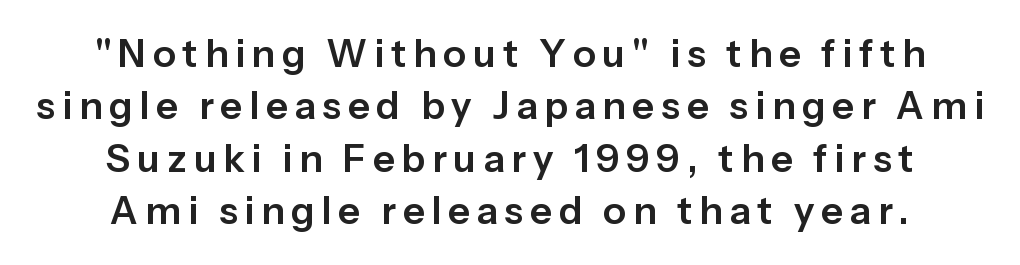
Q: Is the text italic (slanted)? A: No, it is upright.
Q: Is the typeface a serif or a sans-serif typeface? A: Sans-serif.
Q: Is the text underlined? A: No.
Q: How is the paragraph aligned? A: Centered.
Q: Is the spacing between lines tight, normal or loose? A: Normal.
Q: Width (condensed, normal, or wide)? A: Normal.
Q: Stroke contrast? A: Low.
Q: x-height? A: Medium.
Q: Monospaced? A: No.
